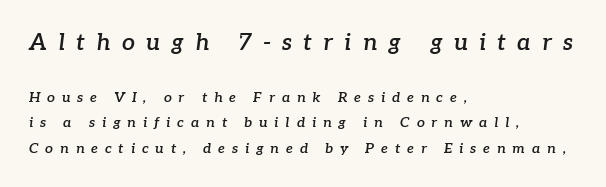
Size hierarchy here favors the leading block over the trailing one. Loose tracking; the words dissolve into strings of separated letters. Reading down the block, your eye returns to a fixed left position each line. Stroke thickness is moderately raised; the sample reads as semibold.
